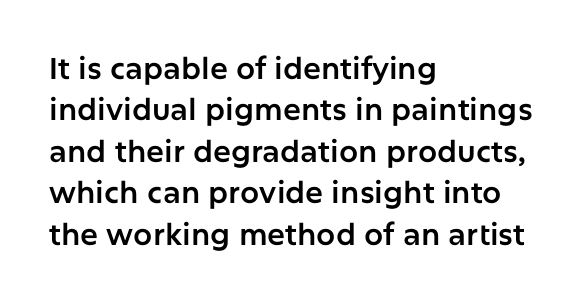
{"serif": "no", "italic": "no", "width": "normal", "stroke_contrast": "low", "x_height": "medium", "monospaced": "no", "underline": "no", "align": "left", "line_spacing": "normal", "line_spacing_ratio": 1.38, "letter_spacing": "normal", "letter_spacing_em": 0.0, "glyph_px": 30}
